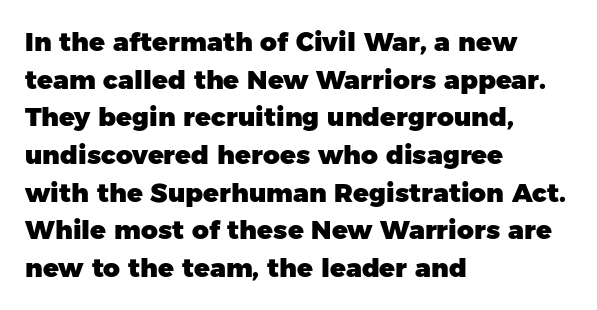
{"italic": "no", "bold": "yes", "underline": "no", "align": "left", "line_spacing": "normal", "line_spacing_ratio": 1.45, "letter_spacing": "normal", "letter_spacing_em": 0.0, "glyph_px": 26}
